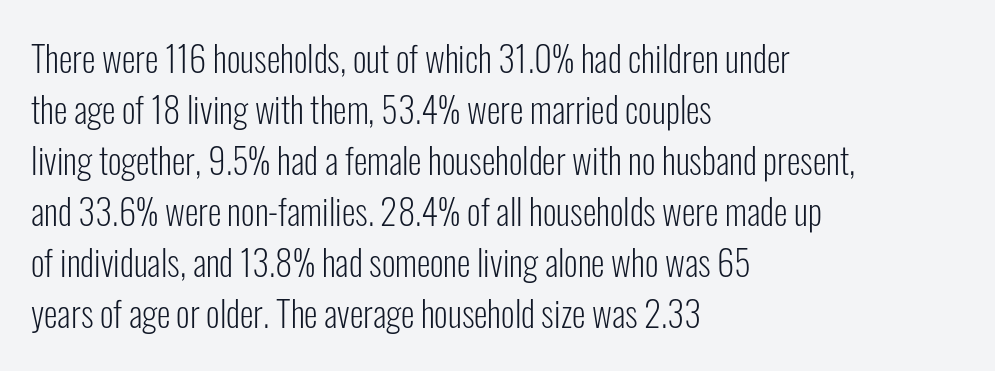
This is the regular roman posture of the typeface. Reading down the block, your eye returns to a fixed left position each line. Each letter keeps its own natural width here, so spacing adapts to shape. These lines are composed in type without serifs. The passage shown is not underscored anywhere.
